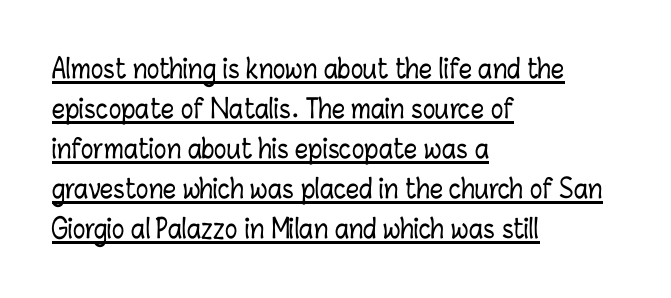
{"italic": "no", "underline": "yes", "align": "left", "line_spacing": "normal", "line_spacing_ratio": 1.54, "letter_spacing": "normal", "letter_spacing_em": 0.0, "glyph_px": 26}
